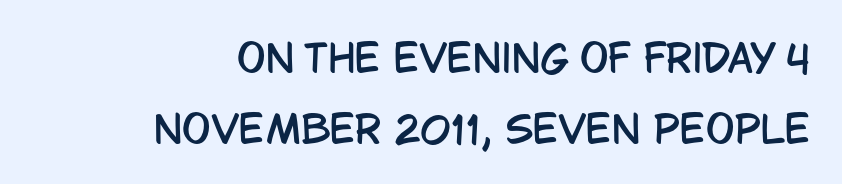
The face used here is rendered with its standard letterfit. The face used here is proportionally spaced, like ordinary book or web type. The letters stand straight up with perfectly vertical stems. Line ends are locked; line starts wander.
